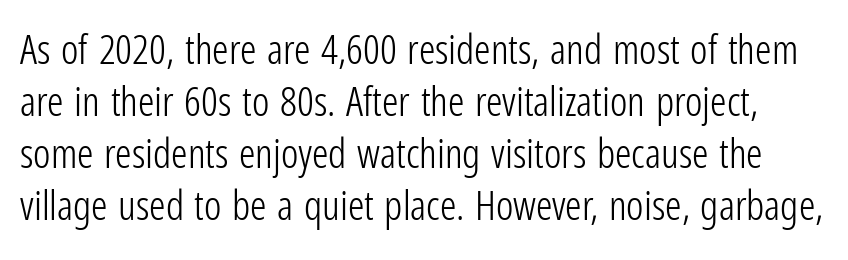
Letterform terminals end flat and unadorned throughout the passage. Normally led — the rows are evenly, conventionally spaced. Spacing between characters is what you'd get straight out of the box. Heaviness? Minimal to ordinary, like unemphasized prose. Ascenders rise straight up at ninety degrees. Letters rest on an invisible, unmarked baseline.
